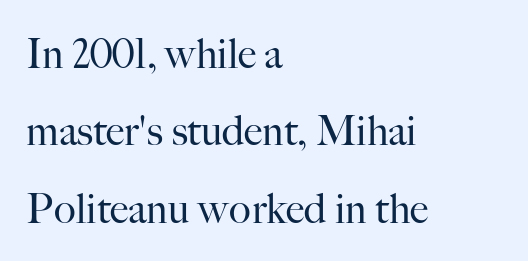
Q: Is the text bold? A: No.
Q: Is the text italic (slanted)? A: No, it is upright.
Q: Is the typeface a serif or a sans-serif typeface? A: Serif.
Q: Is the text underlined? A: No.
Q: How is the paragraph aligned? A: Left-aligned.
Q: Is the spacing between letters normal or unusually wide? A: Normal.
Q: Width (condensed, normal, or wide)? A: Normal.
Q: Stroke contrast? A: High.
Q: x-height? A: Small.
Q: Monospaced? A: No.
